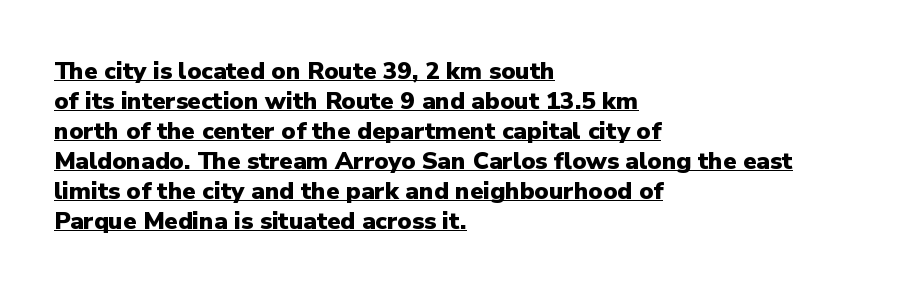
Q: Is the text bold? A: Yes.
Q: Is the text italic (slanted)? A: No, it is upright.
Q: Is the text underlined? A: Yes.
Q: How is the paragraph aligned? A: Left-aligned.
Q: Is the spacing between letters normal or unusually wide? A: Normal.
Q: Is the spacing between lines tight, normal or loose? A: Normal.
